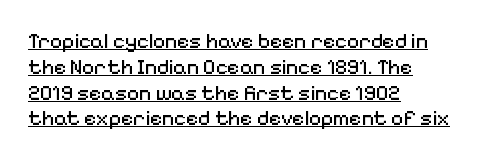
Q: Is the text bold? A: No.
Q: Is the text italic (slanted)? A: No, it is upright.
Q: Is the text underlined? A: Yes.
Q: How is the paragraph aligned? A: Left-aligned.
Q: Is the spacing between letters normal or unusually wide? A: Normal.
